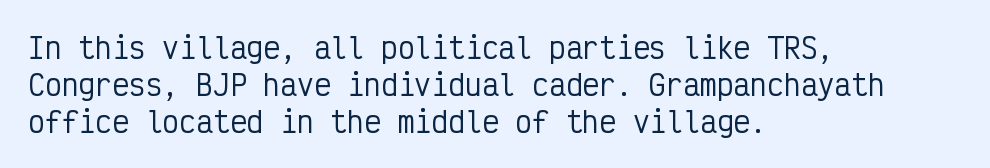
Q: Is the text italic (slanted)? A: No, it is upright.
Q: Is the typeface a serif or a sans-serif typeface? A: Sans-serif.
Q: Is the text underlined? A: No.
Q: How is the paragraph aligned? A: Left-aligned.
Q: Is the spacing between letters normal or unusually wide? A: Normal.
Q: Is the spacing between lines tight, normal or loose? A: Normal.
Q: Width (condensed, normal, or wide)? A: Condensed.
Q: Stroke contrast? A: Low.
Q: x-height? A: Medium.
Q: Monospaced? A: Yes.
